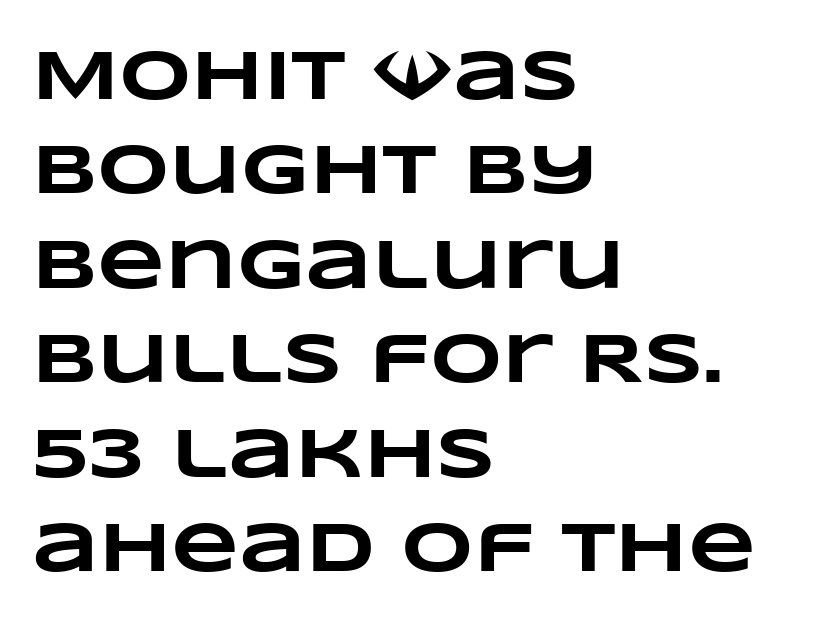
Q: Is the text bold? A: Yes.
Q: Is the text underlined? A: No.
Q: How is the paragraph aligned? A: Left-aligned.
Q: Is the spacing between letters normal or unusually wide? A: Normal.
Q: Is the spacing between lines tight, normal or loose? A: Normal.
Q: Width (condensed, normal, or wide)? A: Wide.
Q: Stroke contrast? A: Low.
Q: x-height? A: Large.
Q: Monospaced? A: No.
